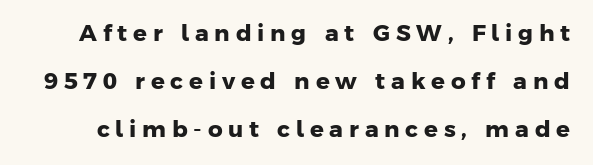
Q: Is the text bold? A: Yes.
Q: Is the text underlined? A: No.
Q: Is the spacing between letters normal or unusually wide? A: Unusually wide.
Q: Is the spacing between lines tight, normal or loose? A: Loose.
